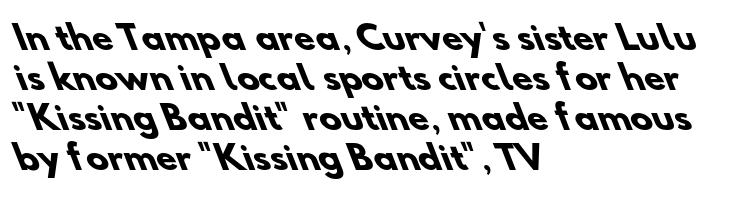
Q: Is the text bold? A: Yes.
Q: Is the typeface a serif or a sans-serif typeface? A: Sans-serif.
Q: Is the text underlined? A: No.
Q: How is the paragraph aligned? A: Left-aligned.
Q: Is the spacing between letters normal or unusually wide? A: Normal.
Q: Width (condensed, normal, or wide)? A: Normal.
Q: Stroke contrast? A: Low.
Q: x-height? A: Small.
Q: Monospaced? A: No.
